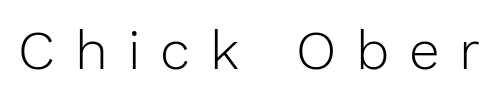
Q: Is the text bold? A: No.
Q: Is the text italic (slanted)? A: No, it is upright.
Q: Is the typeface a serif or a sans-serif typeface? A: Sans-serif.
Q: Is the text underlined? A: No.
Q: Is the spacing between letters normal or unusually wide? A: Unusually wide.
Q: Width (condensed, normal, or wide)? A: Normal.
Q: Stroke contrast? A: Low.
Q: x-height? A: Medium.
Q: Monospaced? A: No.
